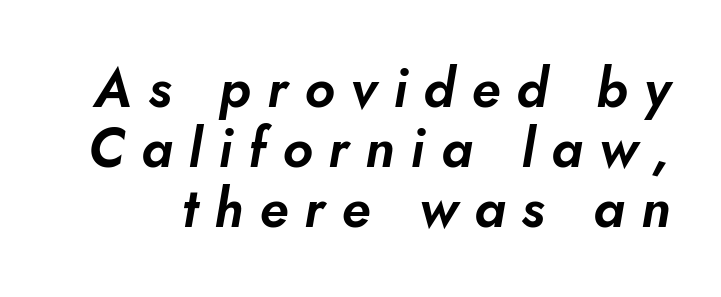
The image shows 54 px text type, italic (leaning right); set tight line spacing (1.11x), unusually wide letter spacing (+0.3 em), not underlined; low stroke contrast and a small x-height.
